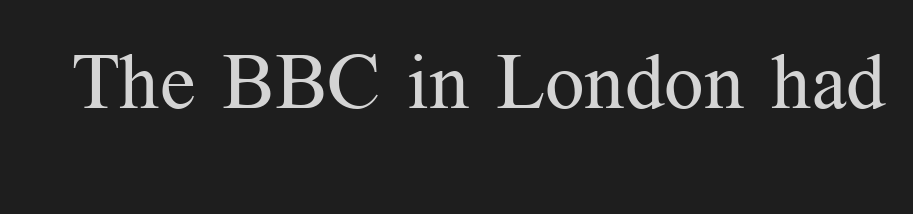
The space directly below the letters is spotless. The typeface chosen for these lines features serifs. Words appear dense and cohesive because spacing is normal. Is this a fixed-width face? No — the glyphs have proportional, varying widths. When letters stand straight like this, we call the style roman or upright. The letters look calm and open, with moderate or lighter stems.
